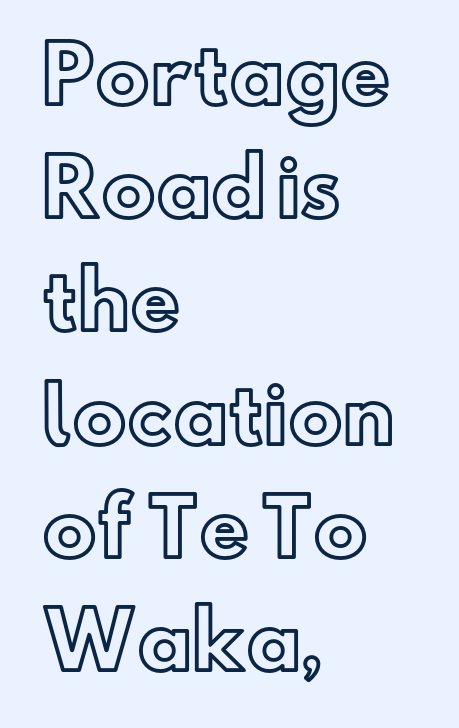
Summary of vertical rhythm: regular, with standard interline spacing. Horizontally, the lines are justified to the leading edge only. Decoration check: the copy has no underline. Spacing verdict: proportional, widths tailored to each character. Italic: no, the glyphs are upright roman.
